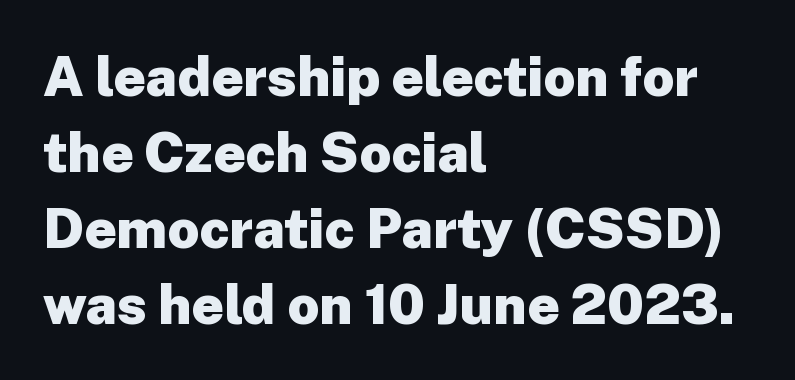
The image shows 55 px heavy sans-serif type, upright; set left-aligned, normal line spacing (1.38x), normal letter spacing, not underlined; low stroke contrast and a medium x-height.
